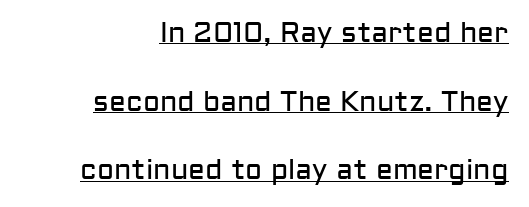
The image shows 28 px regular-weight sans-serif type, upright; set loose line spacing (2.45x), normal letter spacing, underlined; low stroke contrast and a medium x-height.
